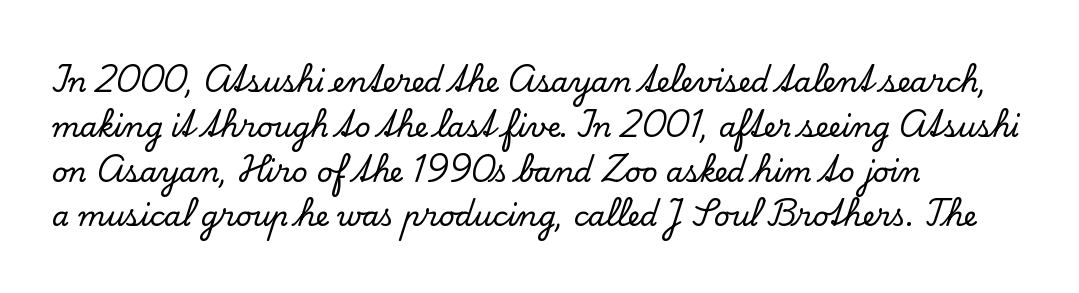
The image shows 28 px serif type; set left-aligned, normal line spacing (1.6x), normal letter spacing, not underlined; low stroke contrast and a small x-height.
